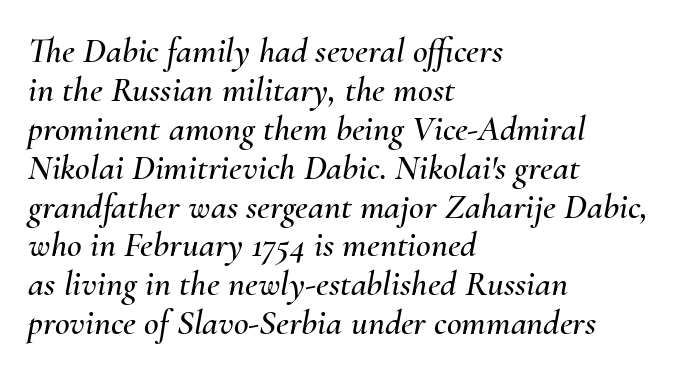
Summary of vertical rhythm: compact, with narrow interline spacing. The words here are not underlined. The typography opts for an oblique posture over an upright one. Do the characters align in a grid? No, the font is proportional. Nobody touched the tracking dial on this one.
